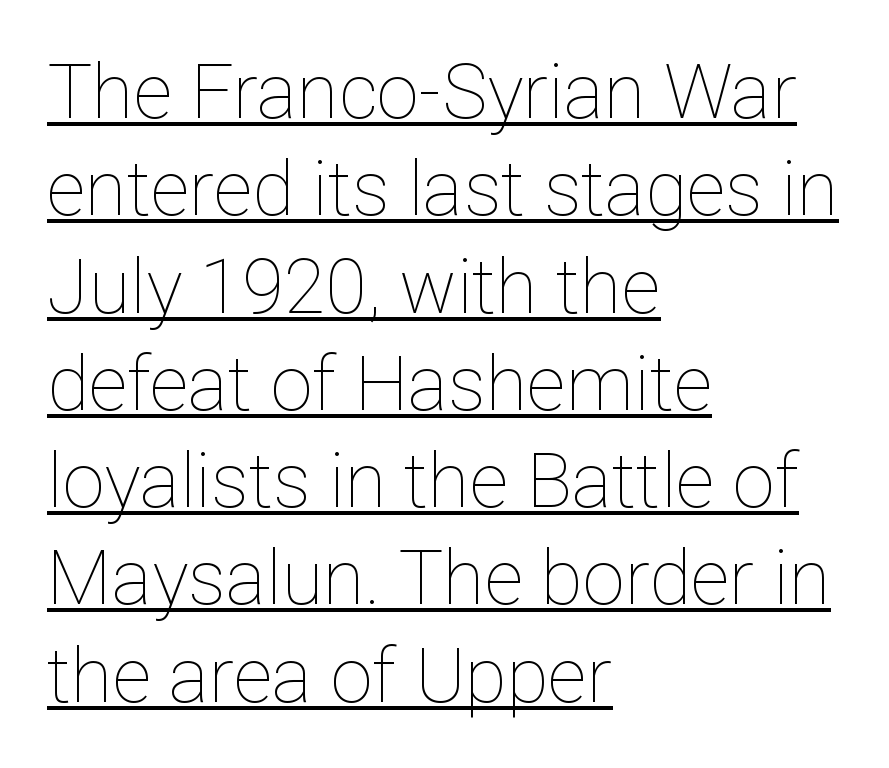
{"italic": "no", "bold": "no", "weight": "thin", "width": "normal", "stroke_contrast": "low", "x_height": "medium", "monospaced": "no", "underline": "yes", "align": "left", "line_spacing": "normal", "line_spacing_ratio": 1.28, "letter_spacing": "normal", "letter_spacing_em": 0.0, "glyph_px": 76}
